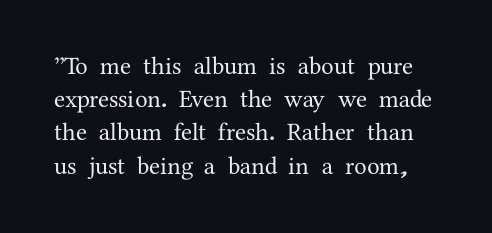
Underlining? Definitely not there. Honestly, the letter spacing is just normal — you wouldn't notice it. Successive baselines arrive at the customary interval. No italicization has been applied; the sample stays upright.
